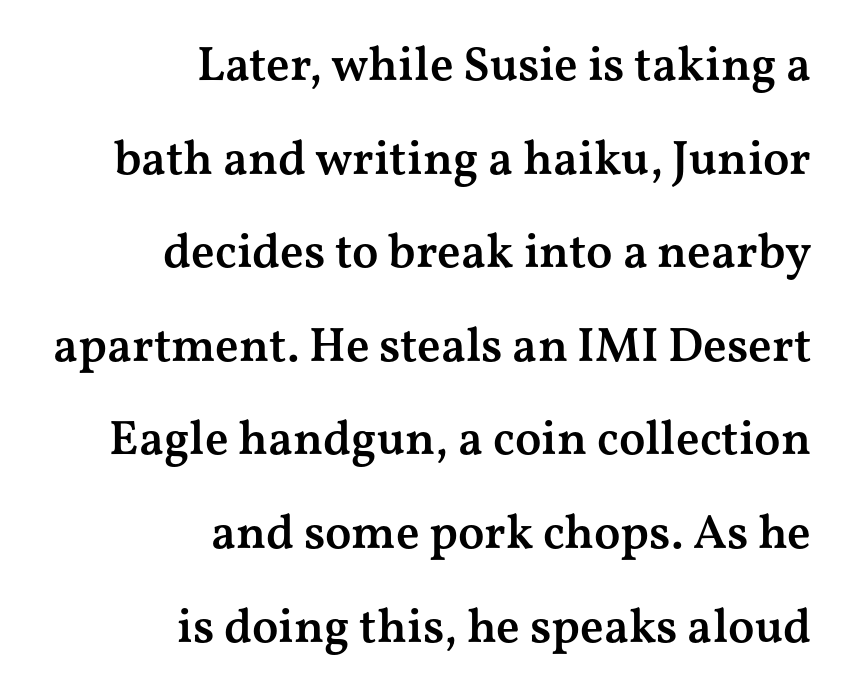
Summary of weight: moderately heavy, a semibold. The text block is weighted toward the right margin, trailing off unevenly leftward. The face used here is proportionally spaced, like ordinary book or web type. Examine the stroke ends and you'll spot serifs.
